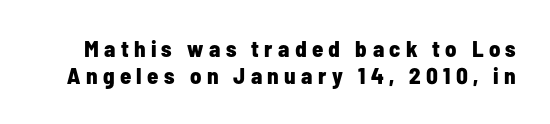
Q: Is the text bold? A: Yes.
Q: Is the text italic (slanted)? A: No, it is upright.
Q: Is the text underlined? A: No.
Q: Is the spacing between letters normal or unusually wide? A: Unusually wide.
